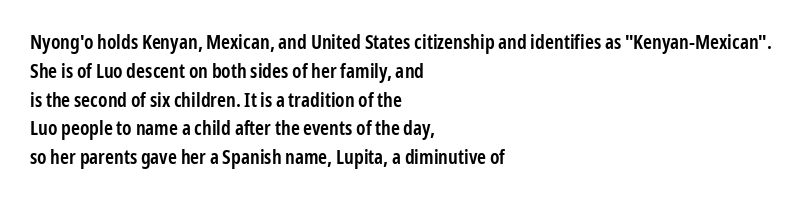
The image shows 20 px text type, upright; set left-aligned, normal line spacing (1.44x), normal letter spacing, not underlined.
